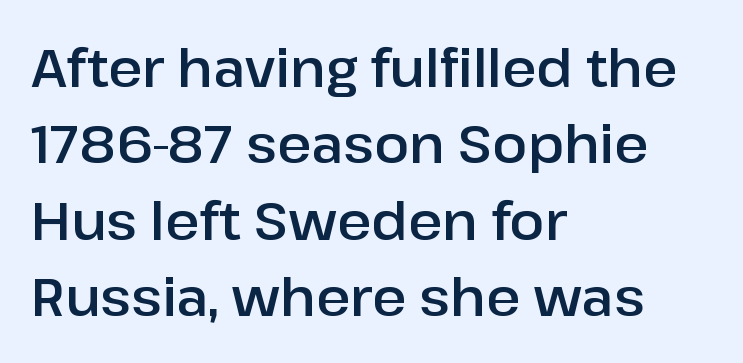
To sum up the face: it is a sans, with no serifs. Rows of type keep a routine distance in the vertical direction. The type sits square on the baseline with zero lean. This sample has the flowing, uneven cadence of proportional lettering. This rendering leaves character spacing at its baseline value.
